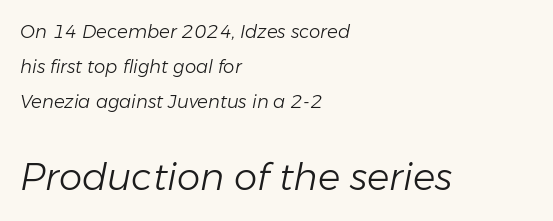
Q: Is the text bold? A: No.
Q: Is the text italic (slanted)? A: Yes, it leans right by about 11 degrees.
Q: Is the text underlined? A: No.
Q: How is the paragraph aligned? A: Left-aligned.
Q: Is the spacing between letters normal or unusually wide? A: Normal.
Q: Is the spacing between lines tight, normal or loose? A: Loose.
Q: Which block of text is set in a larger size, the first (top) or the second (bottom)? A: The second (bottom) one.
Q: Width (condensed, normal, or wide)? A: Normal.
Q: Stroke contrast? A: Low.
Q: x-height? A: Medium.
Q: Monospaced? A: No.
